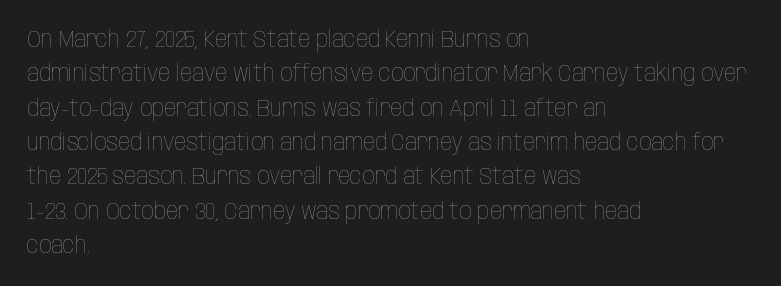
{"italic": "no", "bold": "no", "underline": "no", "align": "left", "line_spacing": "normal", "line_spacing_ratio": 1.43, "letter_spacing": "normal", "letter_spacing_em": 0.0, "glyph_px": 24}
